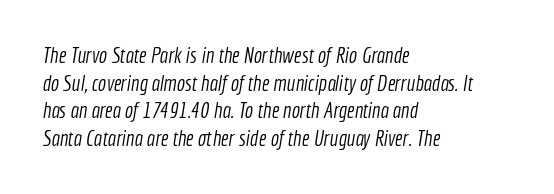
Q: Is the text bold? A: No.
Q: Is the text underlined? A: No.
Q: How is the paragraph aligned? A: Left-aligned.
Q: Is the spacing between letters normal or unusually wide? A: Normal.
Q: Is the spacing between lines tight, normal or loose? A: Normal.
